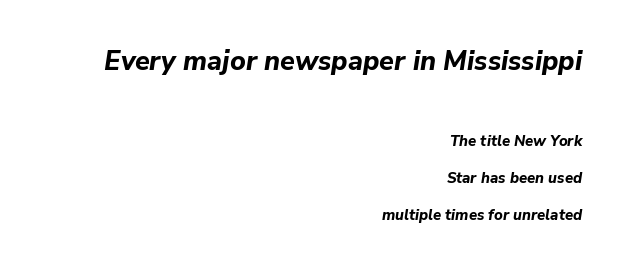
The image shows 27 px bold type, italic (leaning right); set right-aligned, loose line spacing (2.46x), normal letter spacing, not underlined; the first (top) block is 1.8x larger.
